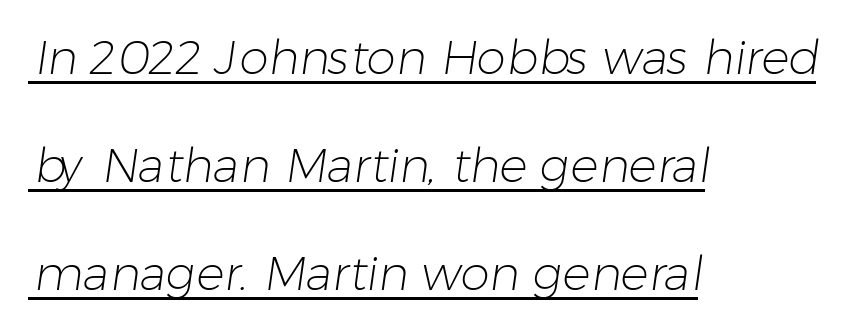
{"serif": "no", "bold": "no", "weight": "light", "width": "normal", "stroke_contrast": "low", "x_height": "medium", "monospaced": "no", "underline": "yes", "align": "left", "line_spacing": "loose", "line_spacing_ratio": 2.3, "letter_spacing": "normal", "letter_spacing_em": 0.0, "glyph_px": 47}
